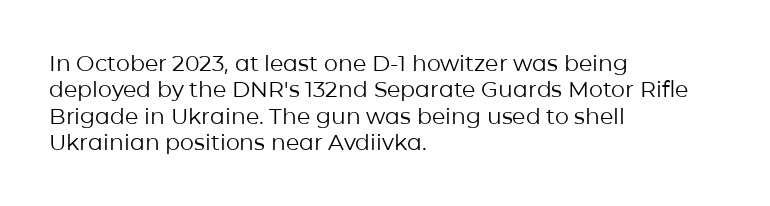
This sample uses an upright cut, with every glyph sitting square on the baseline. Underlining? Definitely not there. Heaviness? Minimal to ordinary, like unemphasized prose. Short note: letters normally spaced. Where is the straight margin? On the left.
